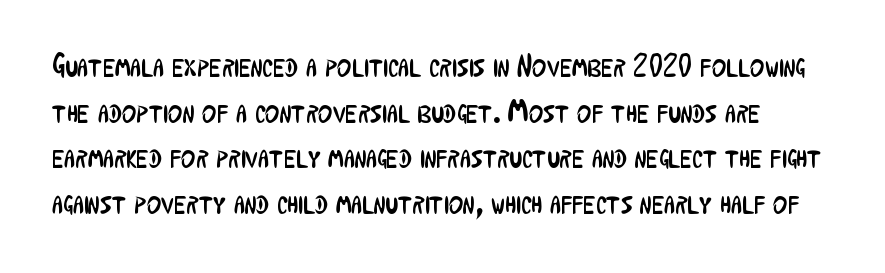
Q: Is the text bold? A: No.
Q: Is the text italic (slanted)? A: No, it is upright.
Q: Is the typeface a serif or a sans-serif typeface? A: Sans-serif.
Q: Is the text underlined? A: No.
Q: Is the spacing between letters normal or unusually wide? A: Normal.
Q: Is the spacing between lines tight, normal or loose? A: Normal.
Q: Width (condensed, normal, or wide)? A: Condensed.
Q: Stroke contrast? A: Low.
Q: x-height? A: Medium.
Q: Monospaced? A: No.
